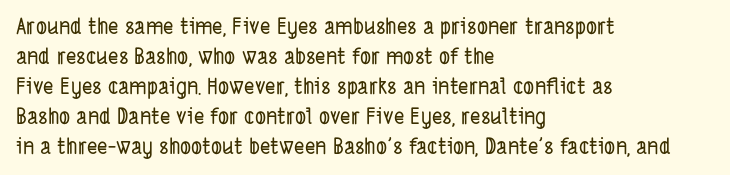
The image shows 22 px text type; set left-aligned, normal line spacing (1.36x), normal letter spacing, not underlined.
